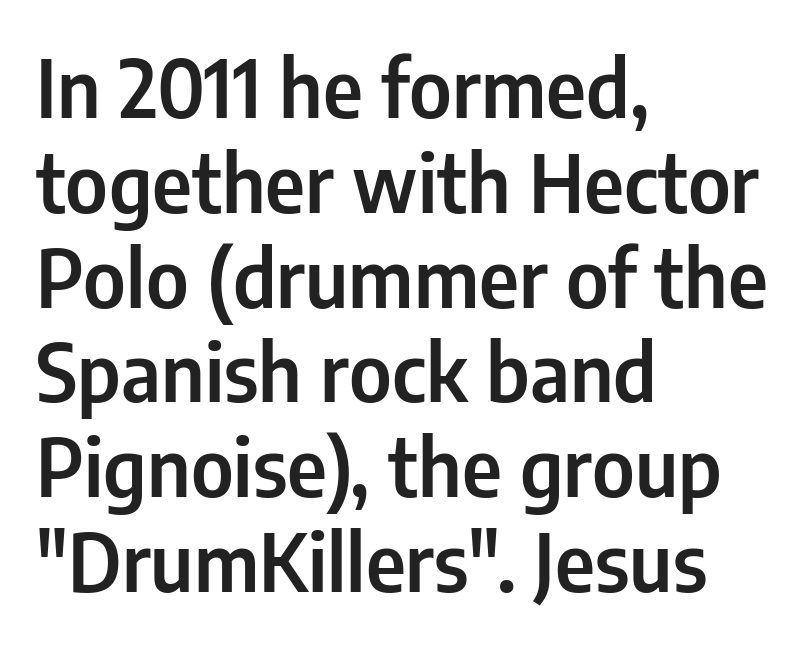
{"serif": "no", "italic": "no", "width": "condensed", "stroke_contrast": "low", "x_height": "medium", "monospaced": "no", "underline": "no", "align": "left", "line_spacing_ratio": 1.2, "letter_spacing": "normal", "letter_spacing_em": 0.0, "glyph_px": 79}
